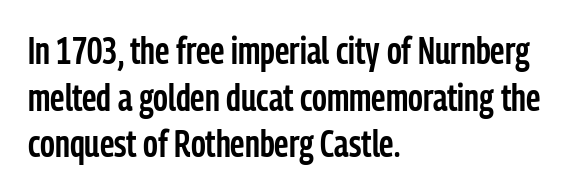
{"serif": "no", "italic": "no", "bold": "semi", "weight": "semibold", "width": "condensed", "stroke_contrast": "low", "x_height": "medium", "monospaced": "no", "underline": "no", "align": "left", "line_spacing": "normal", "line_spacing_ratio": 1.26, "letter_spacing": "normal", "letter_spacing_em": 0.0, "glyph_px": 37}
